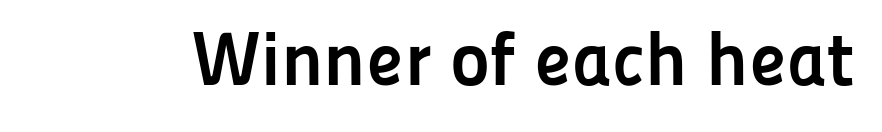
The image shows 76 px semibold sans-serif type, upright; set normal letter spacing, not underlined; low stroke contrast and a medium x-height.
